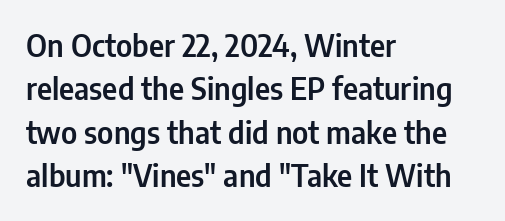
Q: Is the text italic (slanted)? A: No, it is upright.
Q: Is the typeface a serif or a sans-serif typeface? A: Sans-serif.
Q: Is the text underlined? A: No.
Q: How is the paragraph aligned? A: Left-aligned.
Q: Is the spacing between letters normal or unusually wide? A: Normal.
Q: Is the spacing between lines tight, normal or loose? A: Normal.
Q: Width (condensed, normal, or wide)? A: Condensed.
Q: Stroke contrast? A: Low.
Q: x-height? A: Medium.
Q: Monospaced? A: No.
